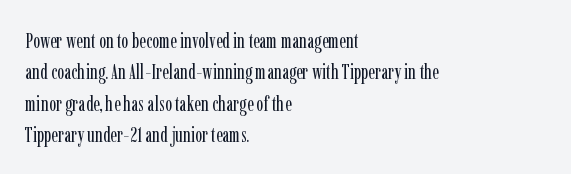
Each row of text sits above clean, open space. Italic? Not at all — the glyphs are vertical. Typeset ragged right — the left edge is the straight one. Each word holds together tightly as a unit, with standard inter-letter gaps. Interline gaps are of average width in this sample.
